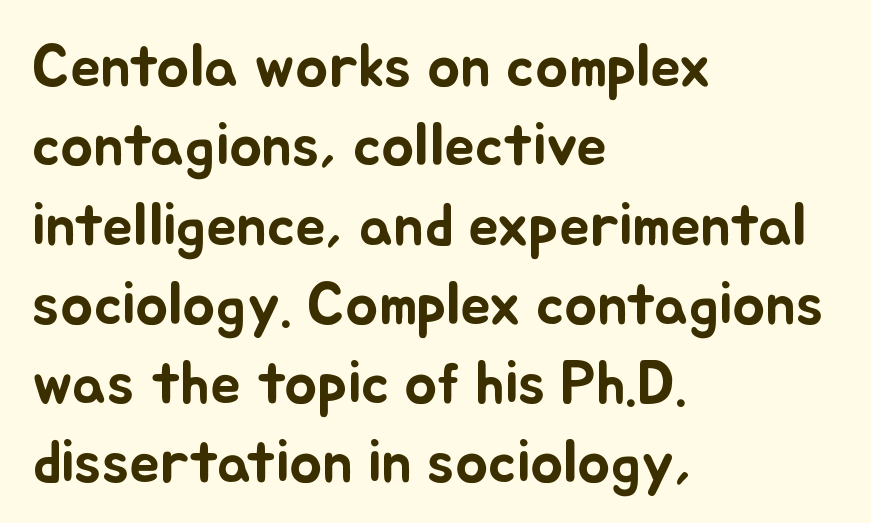
{"italic": "no", "width": "normal", "stroke_contrast": "low", "x_height": "small", "monospaced": "no", "underline": "no", "align": "left", "line_spacing": "normal", "line_spacing_ratio": 1.3, "letter_spacing": "normal", "letter_spacing_em": 0.0, "glyph_px": 61}
